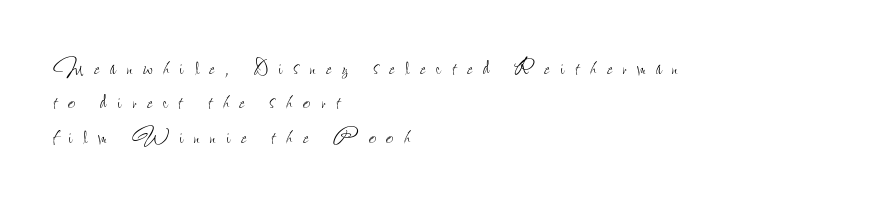
{"bold": "no", "underline": "no", "align": "left", "line_spacing": "normal", "line_spacing_ratio": 1.32, "letter_spacing": "wide", "letter_spacing_em": 0.41, "glyph_px": 26}
